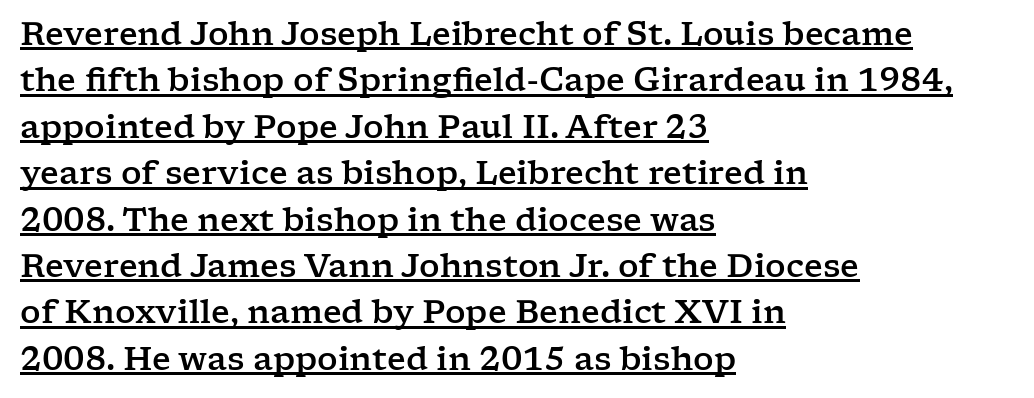
These lines are composed in type with serifs. Letter spacing: default. The typesetter has applied underlining to the passage shown. The rag falls on the right side of this text block.
